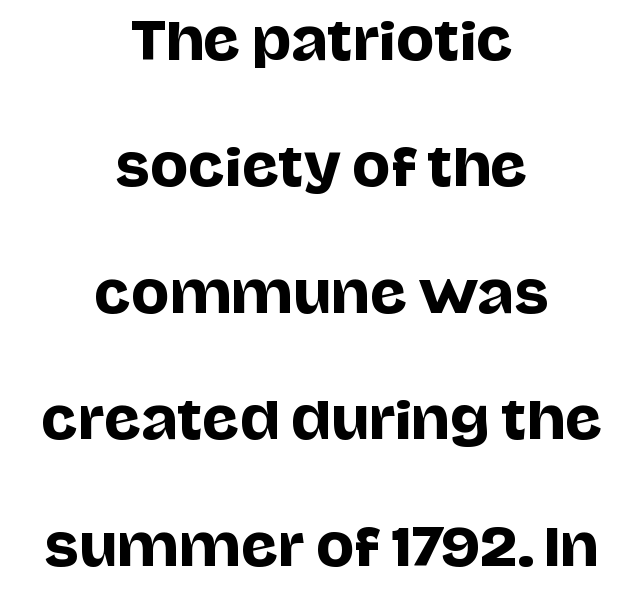
Q: Is the text italic (slanted)? A: No, it is upright.
Q: Is the typeface a serif or a sans-serif typeface? A: Sans-serif.
Q: Is the text underlined? A: No.
Q: How is the paragraph aligned? A: Centered.
Q: Is the spacing between letters normal or unusually wide? A: Normal.
Q: Is the spacing between lines tight, normal or loose? A: Loose.
Q: Width (condensed, normal, or wide)? A: Normal.
Q: Stroke contrast? A: Low.
Q: x-height? A: Large.
Q: Monospaced? A: No.
